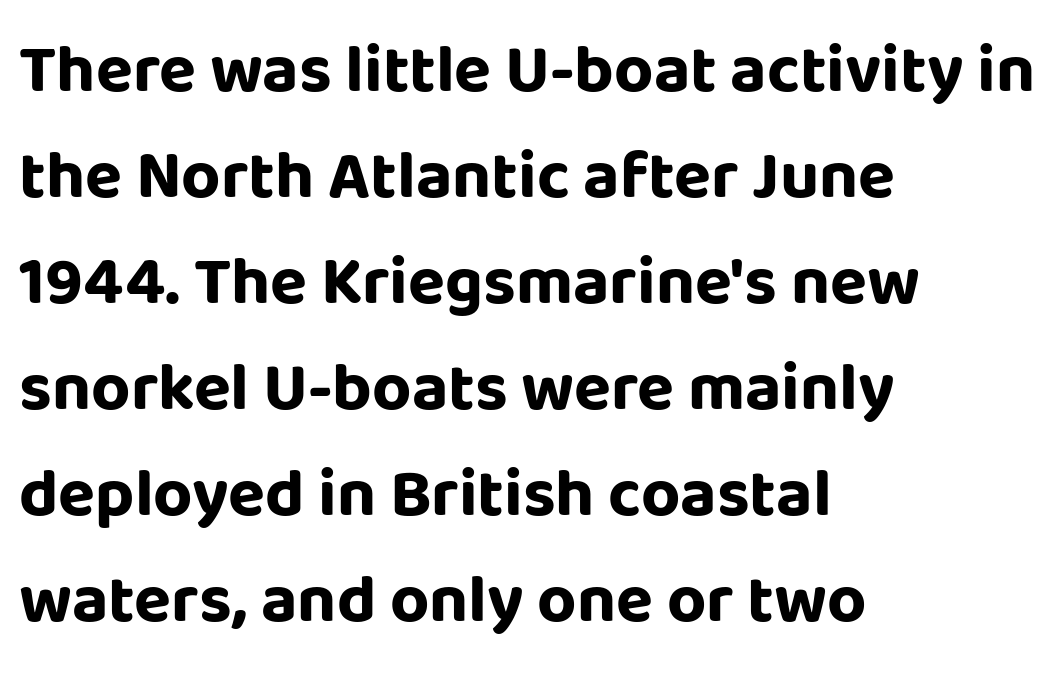
Baseline-to-baseline distance is the conventional proportion of letter height. Note the varied advance widths — an 'i' is clearly narrower than an 'm'. These lines are composed in type without serifs. Typographic density is high because the face is bold.
